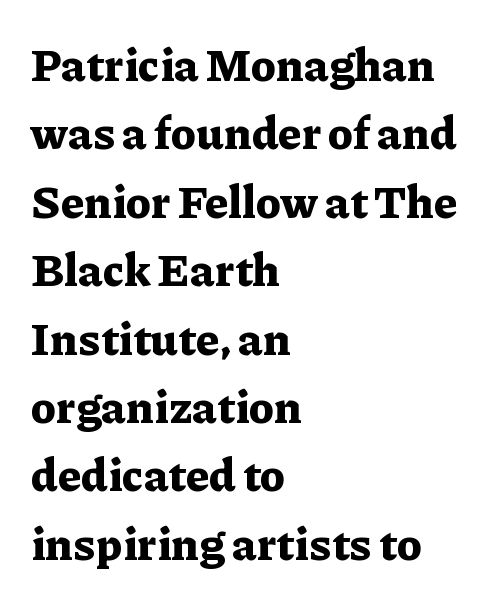
Q: Is the text bold? A: Yes.
Q: Is the text italic (slanted)? A: No, it is upright.
Q: Is the typeface a serif or a sans-serif typeface? A: Serif.
Q: Is the text underlined? A: No.
Q: How is the paragraph aligned? A: Left-aligned.
Q: Is the spacing between letters normal or unusually wide? A: Normal.
Q: Is the spacing between lines tight, normal or loose? A: Normal.
Q: Width (condensed, normal, or wide)? A: Normal.
Q: Stroke contrast? A: Low.
Q: x-height? A: Medium.
Q: Monospaced? A: No.
